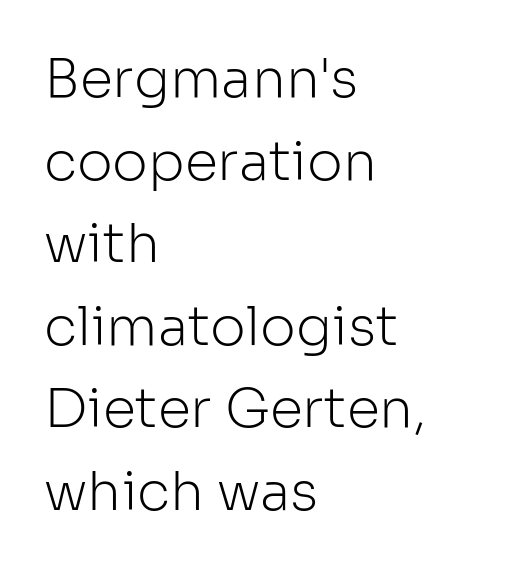
The image shows 54 px light sans-serif type, upright; set left-aligned, normal line spacing (1.53x), normal letter spacing, not underlined; low stroke contrast and a medium x-height.
